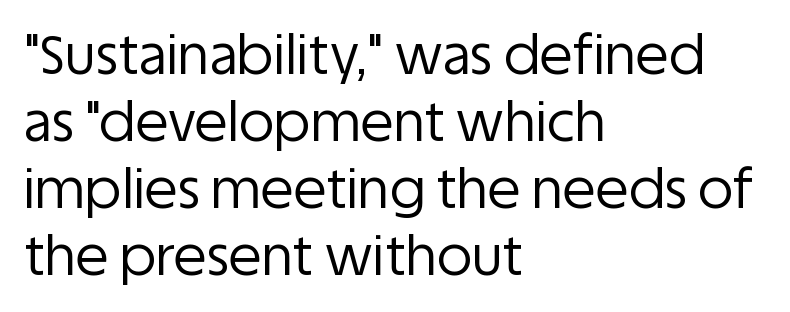
Q: Is the text bold? A: No.
Q: Is the text italic (slanted)? A: No, it is upright.
Q: Is the typeface a serif or a sans-serif typeface? A: Sans-serif.
Q: Is the text underlined? A: No.
Q: How is the paragraph aligned? A: Left-aligned.
Q: Is the spacing between letters normal or unusually wide? A: Normal.
Q: Width (condensed, normal, or wide)? A: Normal.
Q: Stroke contrast? A: Low.
Q: x-height? A: Large.
Q: Monospaced? A: No.
